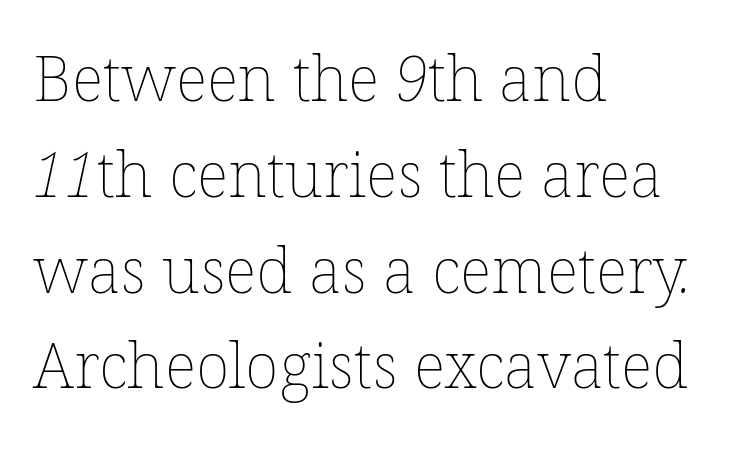
Does the copy run flush right? No — it runs flush left. Letter spacing: default. Is this a fixed-width face? No — the glyphs have proportional, varying widths. Summary of vertical rhythm: regular, with standard interline spacing. No word sits above an underline.
